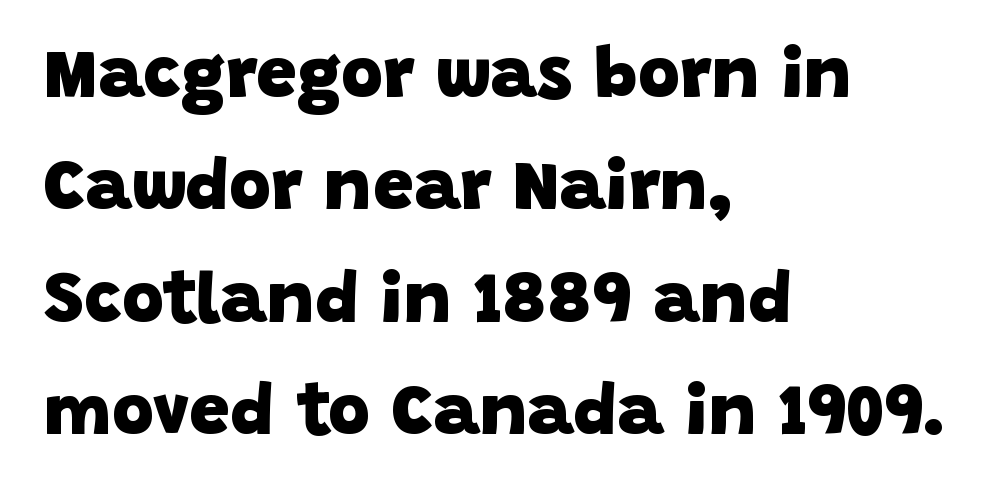
{"serif": "no", "bold": "yes", "weight": "heavy", "width": "normal", "stroke_contrast": "low", "x_height": "large", "monospaced": "no", "underline": "no", "align": "left", "line_spacing": "normal", "line_spacing_ratio": 1.56, "letter_spacing": "normal", "letter_spacing_em": 0.0, "glyph_px": 72}
